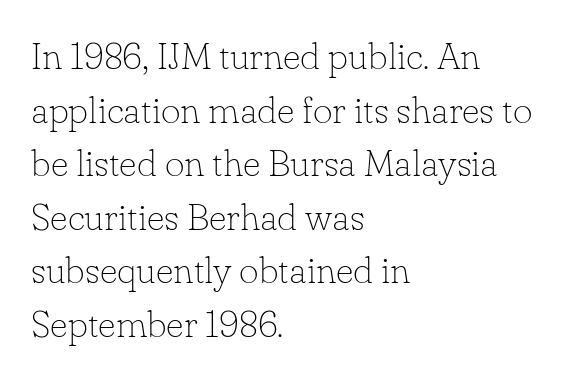
The image shows 38 px thin serif type, upright; set left-aligned, normal line spacing (1.41x), normal letter spacing, not underlined; low stroke contrast and a small x-height.
